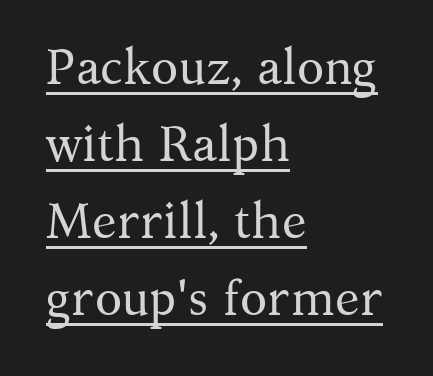
{"serif": "yes", "italic": "no", "bold": "no", "weight": "regular", "width": "normal", "stroke_contrast": "medium", "x_height": "medium", "monospaced": "no", "underline": "yes", "align": "left", "line_spacing": "normal", "line_spacing_ratio": 1.54, "letter_spacing": "normal", "letter_spacing_em": 0.0, "glyph_px": 50}
